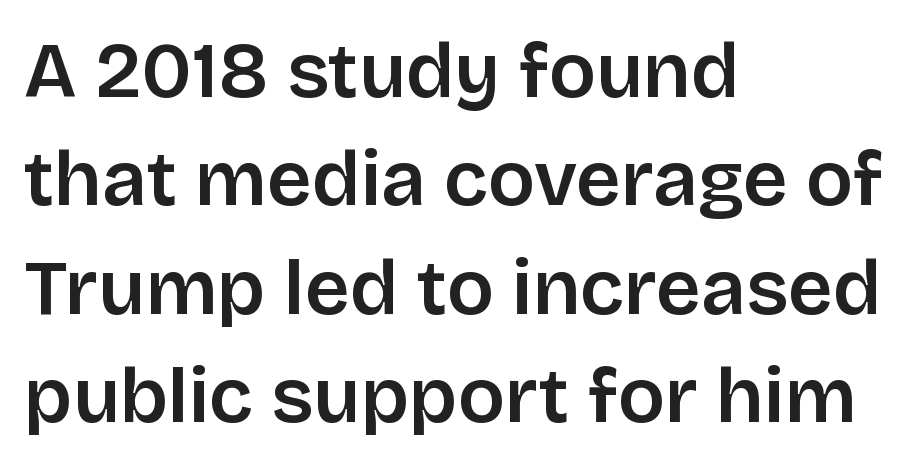
{"serif": "no", "italic": "no", "width": "normal", "stroke_contrast": "low", "x_height": "large", "monospaced": "no", "underline": "no", "align": "left", "line_spacing": "normal", "line_spacing_ratio": 1.39, "letter_spacing": "normal", "letter_spacing_em": 0.0, "glyph_px": 78}
